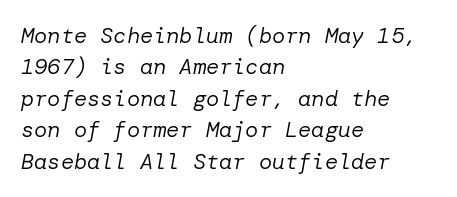
Regular leading. Here the glyphs are tracked normally, forming tight word shapes. Vertical stems look standard width or narrower in stroke. No word sits above an underline. The passage is arranged the way most books set body copy — flush left. The typography opts for an oblique posture over an upright one.
